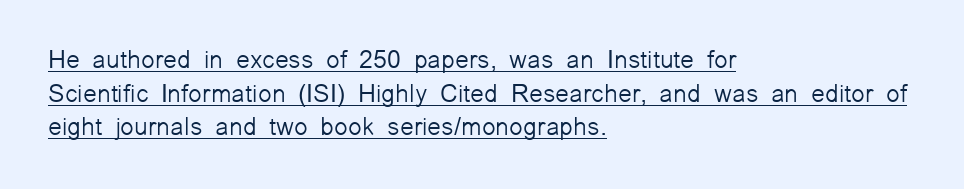
{"italic": "no", "bold": "no", "underline": "yes", "align": "left", "line_spacing": "normal", "line_spacing_ratio": 1.35, "letter_spacing": "normal", "letter_spacing_em": 0.0, "glyph_px": 25}
